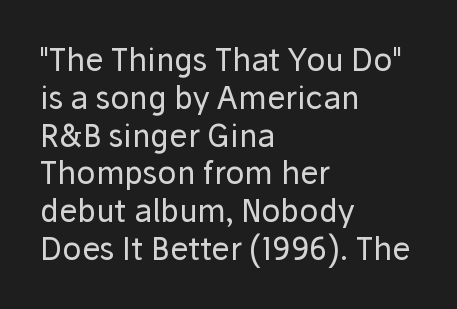
{"serif": "no", "italic": "no", "bold": "no", "weight": "regular", "width": "normal", "stroke_contrast": "low", "x_height": "medium", "monospaced": "no", "underline": "no", "align": "left", "line_spacing_ratio": 1.22, "letter_spacing": "normal", "letter_spacing_em": 0.0, "glyph_px": 31}
